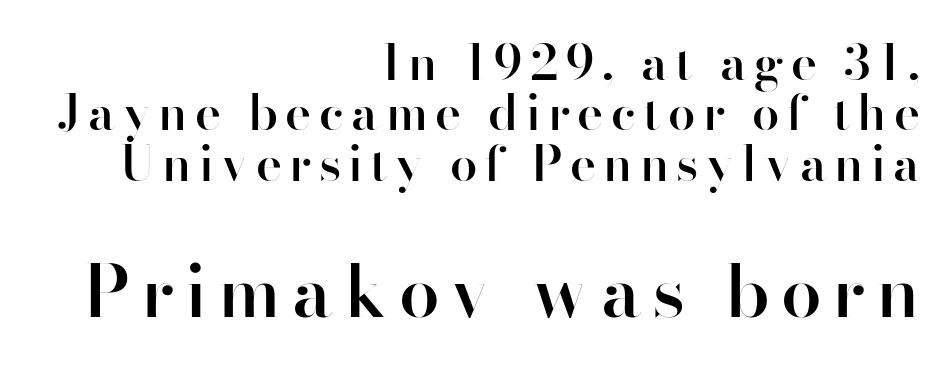
The image shows 73 px semibold sans-serif type, upright; set right-aligned, tight line spacing (1.03x), not underlined; the second (bottom) block is 1.49x larger; high stroke contrast and a small x-height.
